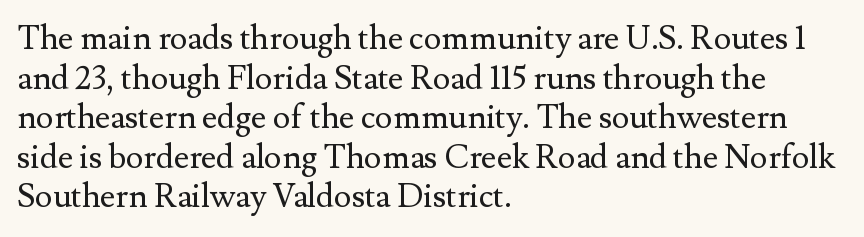
The image shows 33 px regular-weight serif type, upright; set left-aligned, line spacing 1.2x, normal letter spacing, not underlined; medium stroke contrast and a small x-height.
